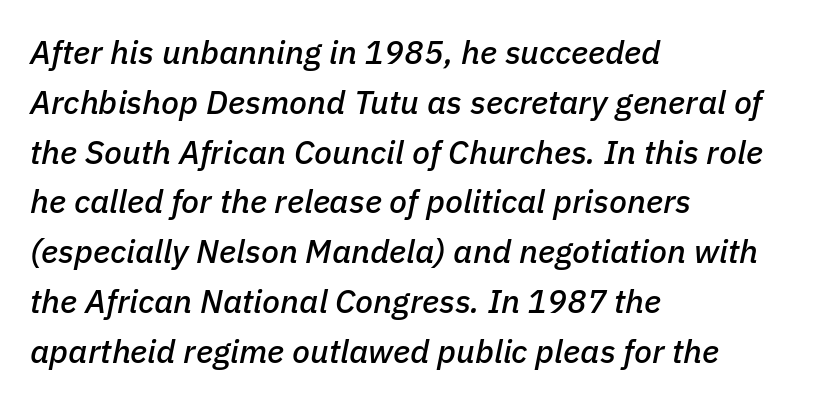
{"italic": "yes", "lean": "right", "slant_degrees": 11, "width": "normal", "stroke_contrast": "low", "x_height": "medium", "monospaced": "no", "underline": "no", "align": "left", "line_spacing": "normal", "line_spacing_ratio": 1.51, "letter_spacing": "normal", "letter_spacing_em": 0.0, "glyph_px": 33}
